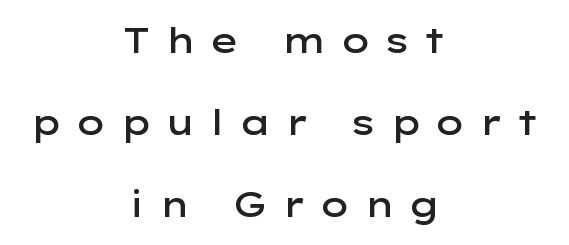
Q: Is the text bold? A: Semi-bold.
Q: Is the text italic (slanted)? A: No, it is upright.
Q: Is the typeface a serif or a sans-serif typeface? A: Sans-serif.
Q: Is the text underlined? A: No.
Q: How is the paragraph aligned? A: Centered.
Q: Is the spacing between letters normal or unusually wide? A: Unusually wide.
Q: Is the spacing between lines tight, normal or loose? A: Loose.
Q: Width (condensed, normal, or wide)? A: Wide.
Q: Stroke contrast? A: Low.
Q: x-height? A: Medium.
Q: Monospaced? A: No.
